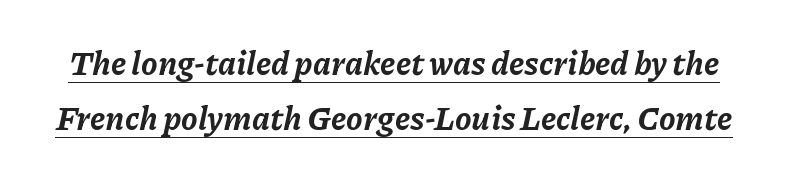
{"italic": "yes", "lean": "right", "slant_degrees": 11, "bold": "yes", "weight": "bold", "width": "normal", "stroke_contrast": "low", "x_height": "medium", "monospaced": "no", "underline": "yes", "line_spacing": "normal", "line_spacing_ratio": 1.67, "letter_spacing": "normal", "letter_spacing_em": 0.0, "glyph_px": 33}
